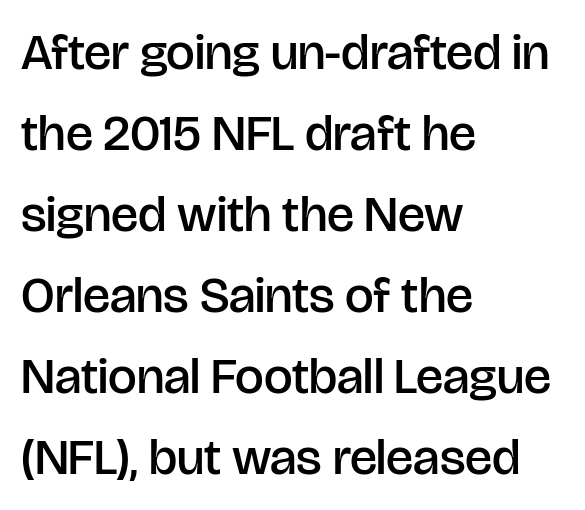
Q: Is the text bold? A: Semi-bold.
Q: Is the text italic (slanted)? A: No, it is upright.
Q: Is the typeface a serif or a sans-serif typeface? A: Sans-serif.
Q: Is the text underlined? A: No.
Q: How is the paragraph aligned? A: Left-aligned.
Q: Is the spacing between letters normal or unusually wide? A: Normal.
Q: Is the spacing between lines tight, normal or loose? A: Normal.
Q: Width (condensed, normal, or wide)? A: Normal.
Q: Stroke contrast? A: Low.
Q: x-height? A: Large.
Q: Monospaced? A: No.
